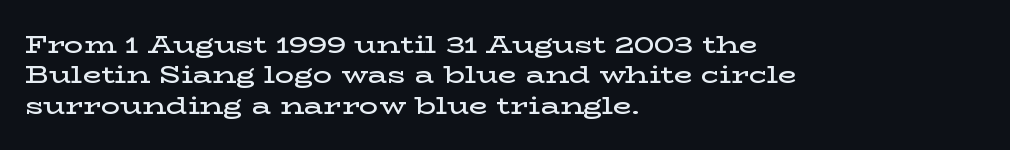
The image shows 24 px text type, upright; set left-aligned, normal line spacing (1.27x), normal letter spacing, not underlined.
